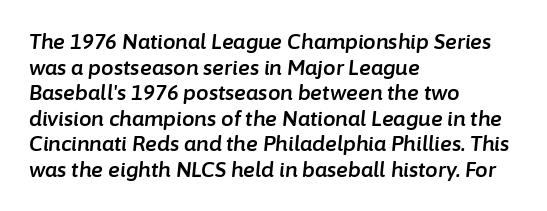
{"italic": "yes", "lean": "right", "slant_degrees": 6, "underline": "no", "align": "left", "line_spacing": "normal", "line_spacing_ratio": 1.28, "letter_spacing": "normal", "letter_spacing_em": 0.0, "glyph_px": 20}
